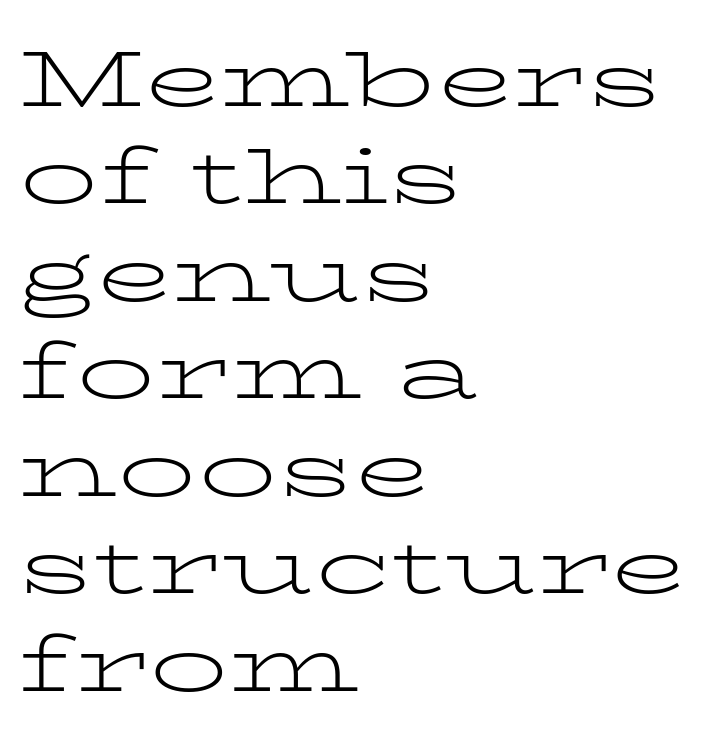
{"serif": "yes", "italic": "no", "bold": "no", "weight": "light", "width": "wide", "stroke_contrast": "low", "x_height": "medium", "monospaced": "no", "underline": "no", "align": "left", "line_spacing": "normal", "line_spacing_ratio": 1.25, "letter_spacing": "normal", "letter_spacing_em": 0.0, "glyph_px": 78}
